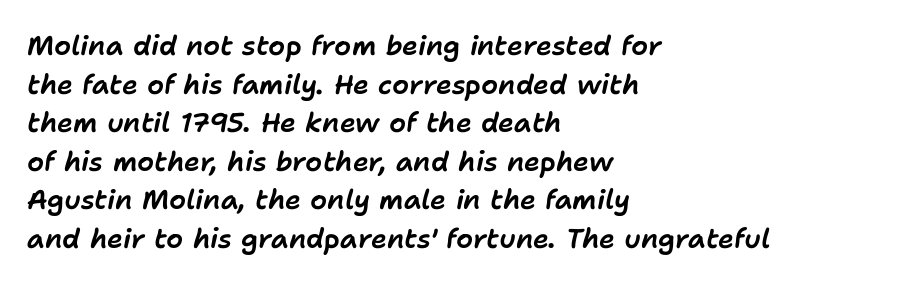
{"italic": "yes", "lean": "right", "slant_degrees": 11, "underline": "no", "align": "left", "line_spacing": "normal", "line_spacing_ratio": 1.43, "letter_spacing": "normal", "letter_spacing_em": 0.0, "glyph_px": 27}
